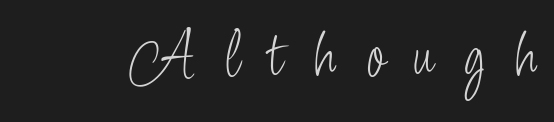
Compared with a typical body face, this is equally light or lighter still. Are there feet on the stems? There aren't — it's a sans. Words float on clear page, feet unadorned. Caption: expanded tracking, letters set apart. The face used here is proportionally spaced, like ordinary book or web type.
